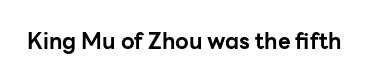
The image shows 22 px bold type, upright; set normal letter spacing, not underlined.
